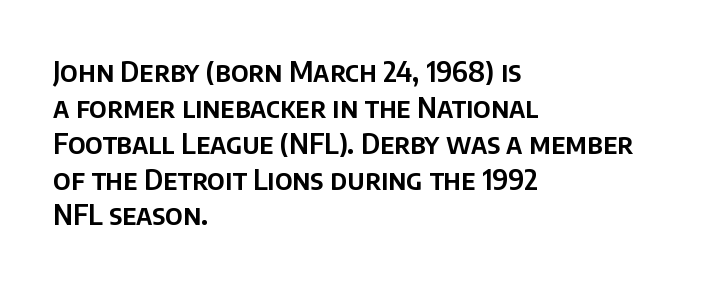
Q: Is the text italic (slanted)? A: No, it is upright.
Q: Is the typeface a serif or a sans-serif typeface? A: Sans-serif.
Q: Is the text underlined? A: No.
Q: How is the paragraph aligned? A: Left-aligned.
Q: Is the spacing between letters normal or unusually wide? A: Normal.
Q: Is the spacing between lines tight, normal or loose? A: Normal.
Q: Width (condensed, normal, or wide)? A: Normal.
Q: Stroke contrast? A: Low.
Q: x-height? A: Large.
Q: Monospaced? A: No.
